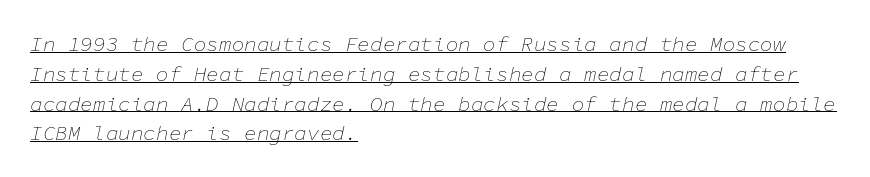
{"italic": "yes", "lean": "right", "slant_degrees": 11, "bold": "no", "underline": "yes", "align": "left", "line_spacing": "normal", "line_spacing_ratio": 1.42, "letter_spacing": "normal", "letter_spacing_em": 0.0, "glyph_px": 21}
